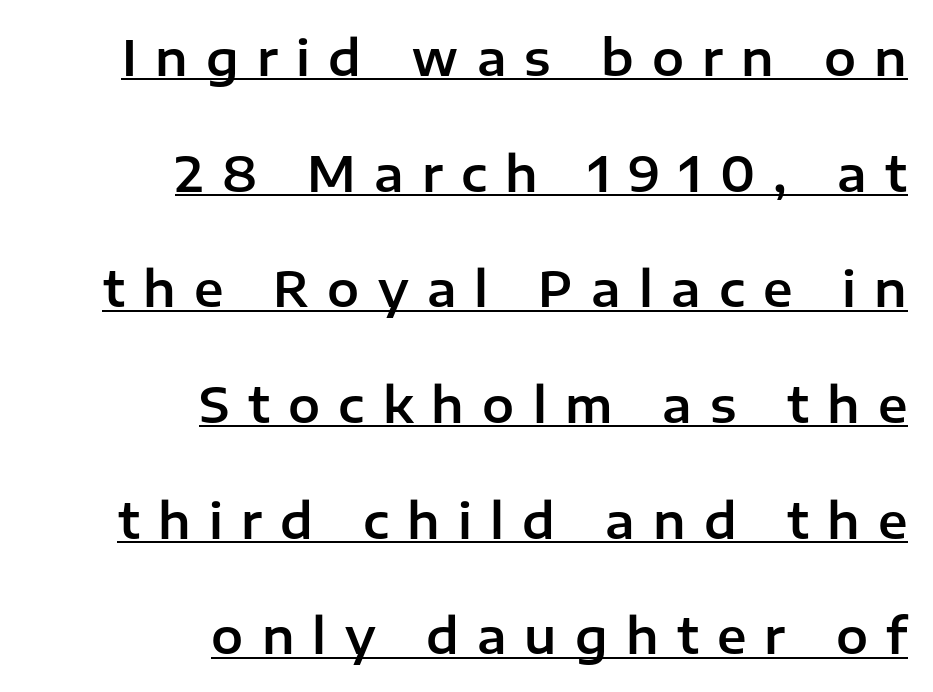
Proportional: the letters do not fall into vertical columns. Honestly, the letter spacing is so wide it's the main thing you notice. The text was rendered using a sans face with plain stroke endings. Has an underline been added? It has. This sample trades compactness for vertical openness between lines. Ascenders rise straight up at ninety degrees.
